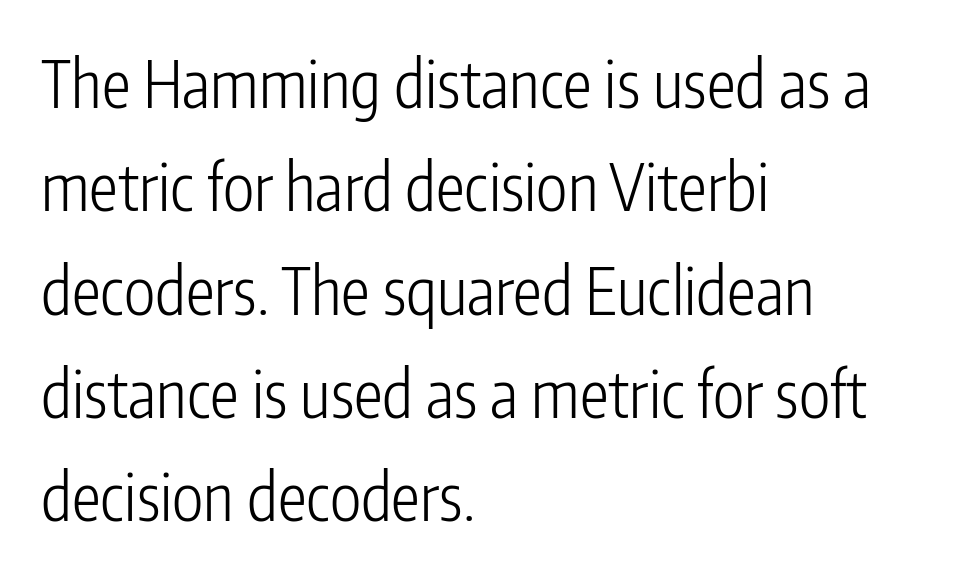
Each new line begins a customary step beneath the previous one. The paragraph shown leans on its left margin. The letterforms sit at book weight or below. Unmarked baselines from the first word to the last. You could call the tracking neutral — neither tight nor loose.
